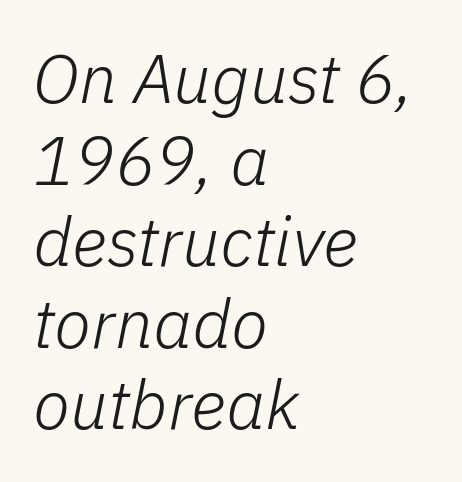
The lines are quadded left. Nothing heavy about these letters — not bold at all. Just letters on the line, the space beneath them empty. These lines were composed using italics. Students, note that the glyphs here touch the page at normal intervals. Spacing verdict: proportional, widths tailored to each character.
